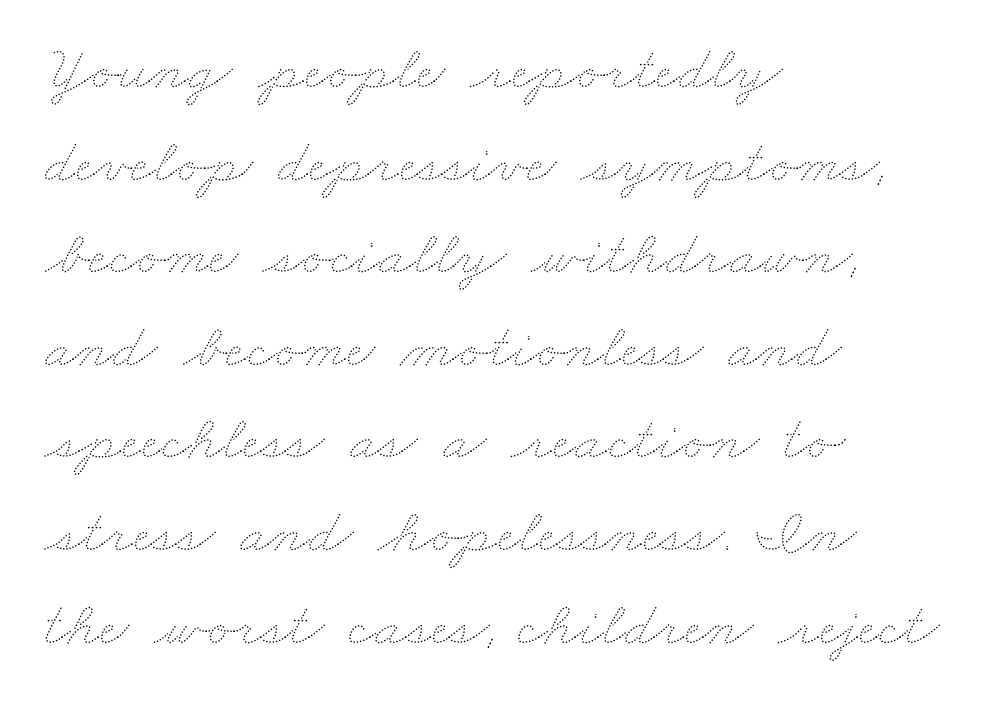
No word sits above an underline. Stroke thickness stays within the range of a standard reading face or lighter. Looks like regular typesetting: each glyph gets only the width it needs. Short note: letters normally spaced.
